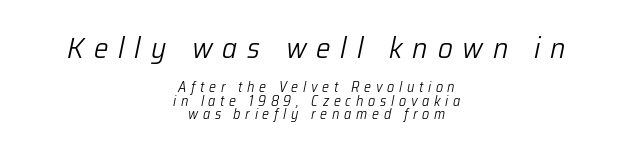
Q: Is the text bold? A: No.
Q: Is the text italic (slanted)? A: Yes, it leans right by about 12 degrees.
Q: Is the text underlined? A: No.
Q: How is the paragraph aligned? A: Centered.
Q: Is the spacing between letters normal or unusually wide? A: Unusually wide.
Q: Is the spacing between lines tight, normal or loose? A: Tight.
Q: Which block of text is set in a larger size, the first (top) or the second (bottom)? A: The first (top) one.
Q: Width (condensed, normal, or wide)? A: Normal.
Q: Stroke contrast? A: Low.
Q: x-height? A: Medium.
Q: Monospaced? A: No.
